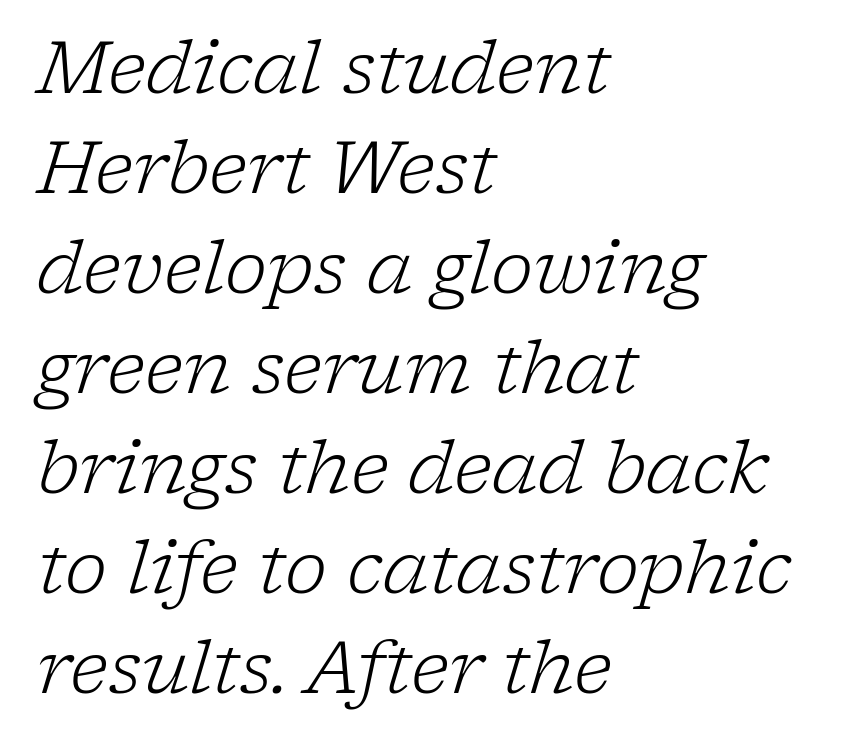
Q: Is the text bold? A: No.
Q: Is the text italic (slanted)? A: Yes, it leans right by about 17 degrees.
Q: Is the typeface a serif or a sans-serif typeface? A: Serif.
Q: Is the text underlined? A: No.
Q: How is the paragraph aligned? A: Left-aligned.
Q: Is the spacing between letters normal or unusually wide? A: Normal.
Q: Is the spacing between lines tight, normal or loose? A: Normal.
Q: Width (condensed, normal, or wide)? A: Normal.
Q: Stroke contrast? A: Low.
Q: x-height? A: Medium.
Q: Monospaced? A: No.
